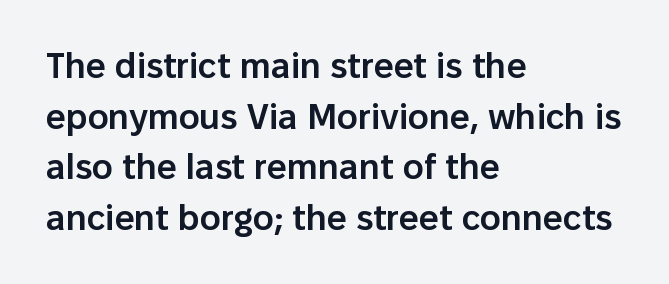
{"serif": "no", "italic": "no", "bold": "semi", "weight": "semibold", "width": "normal", "stroke_contrast": "low", "x_height": "medium", "monospaced": "no", "underline": "no", "align": "left", "line_spacing": "normal", "line_spacing_ratio": 1.45, "letter_spacing": "normal", "letter_spacing_em": 0.0, "glyph_px": 35}
